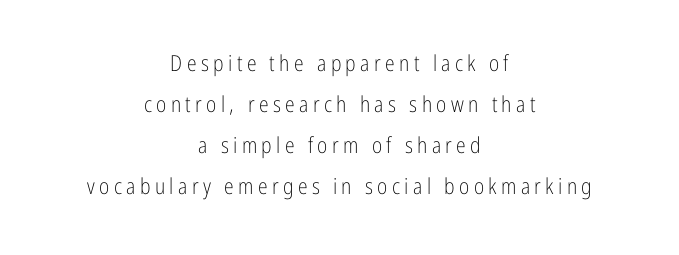
These lines have a slow, spaced-out rhythm from letter to letter. Descender tails drop into unmarked territory. Short and long lines alike share a common midpoint. Weight class: somewhere from thin through regular. Upright lettering throughout.
